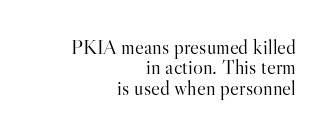
The image shows 21 px text type, upright; set right-aligned, tight line spacing (0.97x), normal letter spacing, not underlined.
